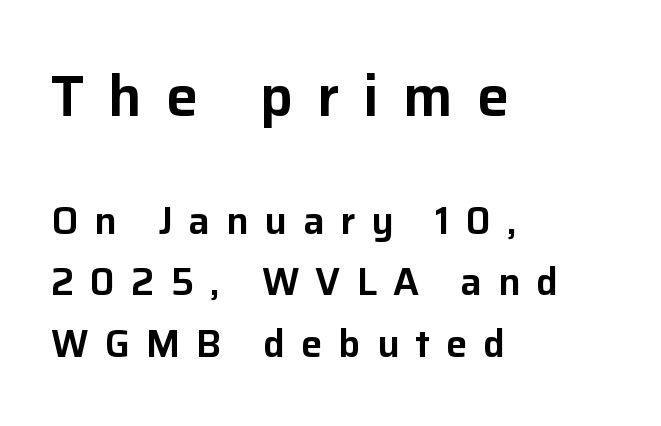
The image shows 57 px sans-serif type, upright; set left-aligned, normal line spacing (1.63x), unusually wide letter spacing (+0.42 em), not underlined; the first (top) block is 1.5x larger; low stroke contrast and a medium x-height.
